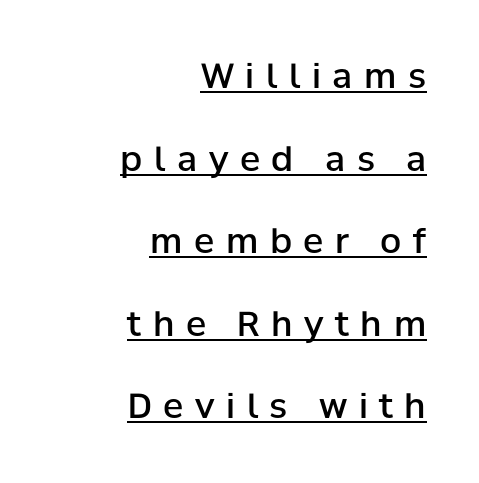
{"serif": "no", "italic": "no", "bold": "semi", "weight": "semibold", "width": "normal", "stroke_contrast": "low", "x_height": "medium", "monospaced": "no", "underline": "yes", "align": "right", "line_spacing": "loose", "line_spacing_ratio": 2.43, "letter_spacing": "wide", "letter_spacing_em": 0.34, "glyph_px": 34}
